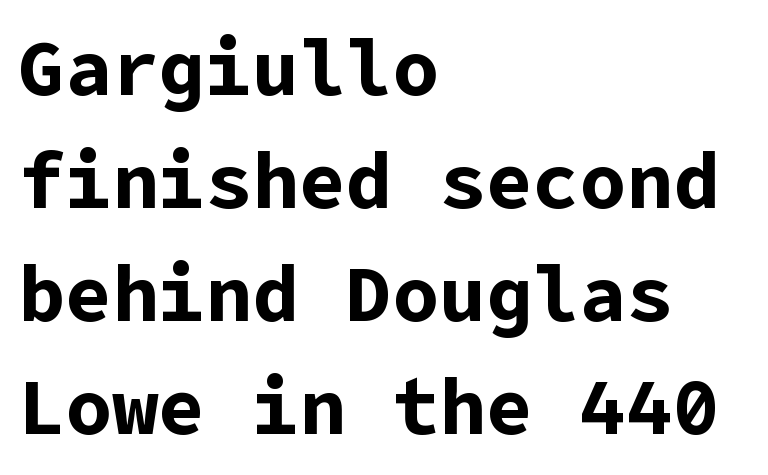
This is heavy type, rendered in bold. This sample uses an upright cut, with every glyph sitting square on the baseline. The rendering shows plain stroke endings on the letterforms — a sans-serif design. The foot of each line stays bare and open. The vertical gap from one line to the next is medium. Layout note: lines flush left.
